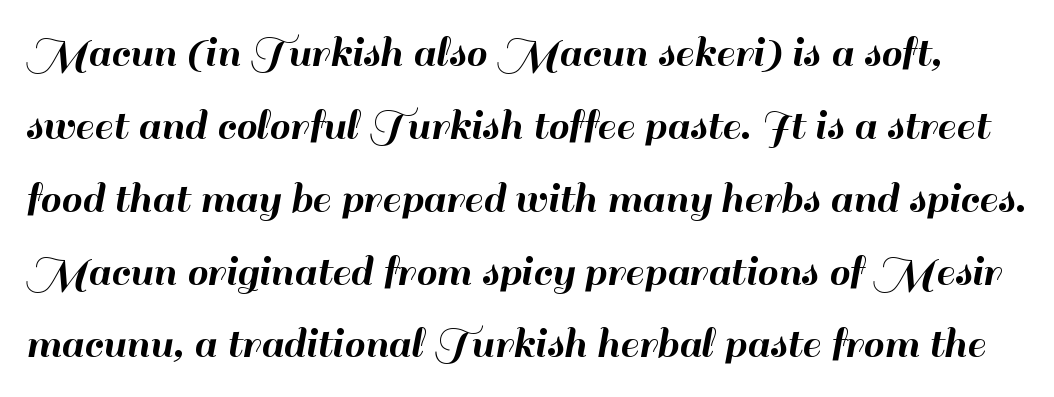
The image shows 47 px sans-serif type; set normal line spacing (1.55x), normal letter spacing, not underlined; high stroke contrast and a small x-height.
